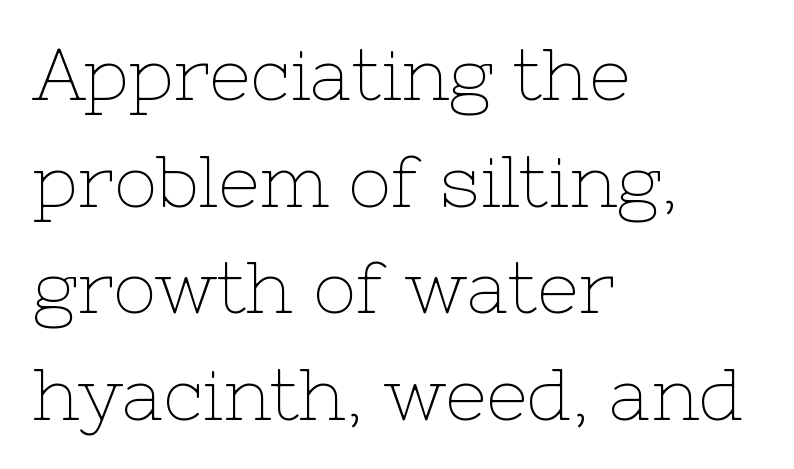
{"serif": "yes", "italic": "no", "bold": "no", "weight": "thin", "width": "normal", "stroke_contrast": "low", "x_height": "medium", "monospaced": "no", "underline": "no", "align": "left", "line_spacing": "normal", "line_spacing_ratio": 1.48, "letter_spacing": "normal", "letter_spacing_em": 0.0, "glyph_px": 72}
